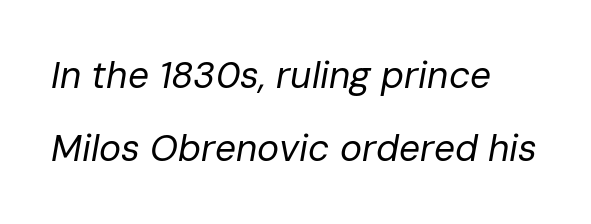
Characters are canted at an angle relative to the baseline's perpendicular. Any mark beneath the type? The region is blank. Looks like regular typesetting: each glyph gets only the width it needs. The strokes carry an ordinary text weight at most. The compositor pushed each line to the left boundary. You could fit nearly another row in the gap between these rows.
